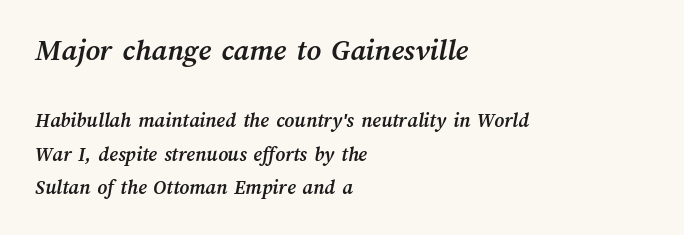
Letters rest on an invisible, unmarked baseline. You could not count columns in this text — the font is proportionally spaced. This is heavy type, rendered in bold. The block of text has a typical density, with ordinary space between rows.
